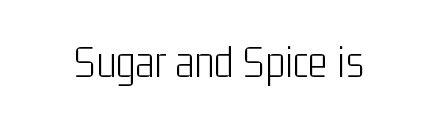
{"serif": "no", "italic": "no", "bold": "no", "weight": "light", "width": "condensed", "stroke_contrast": "low", "x_height": "medium", "monospaced": "no", "underline": "no", "letter_spacing": "normal", "letter_spacing_em": 0.0, "glyph_px": 47}
